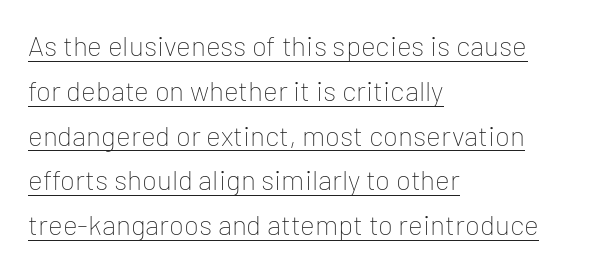
The image shows 28 px thin sans-serif type, upright; set left-aligned, normal line spacing (1.6x), normal letter spacing, underlined; low stroke contrast and a medium x-height.
